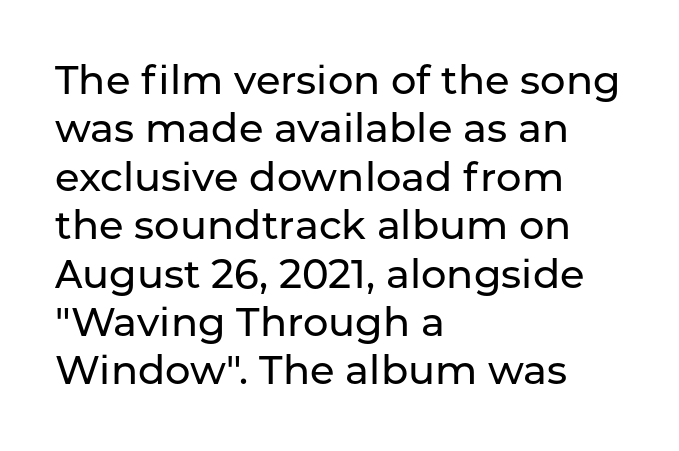
The image shows 40 px sans-serif type, upright; set left-aligned, line spacing 1.21x, normal letter spacing, not underlined; low stroke contrast and a medium x-height.
